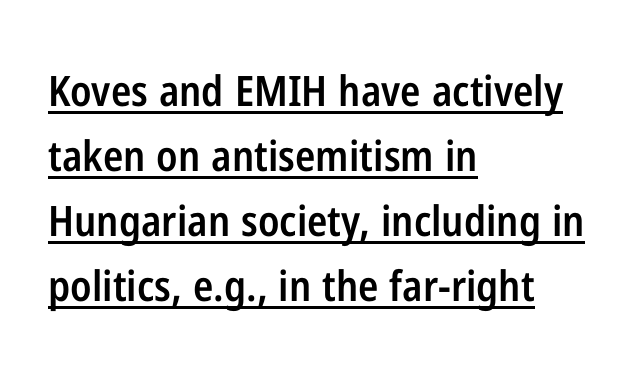
{"serif": "no", "italic": "no", "bold": "semi", "weight": "semibold", "width": "condensed", "stroke_contrast": "low", "x_height": "medium", "monospaced": "no", "underline": "yes", "align": "left", "line_spacing": "normal", "line_spacing_ratio": 1.55, "letter_spacing": "normal", "letter_spacing_em": 0.0, "glyph_px": 42}
